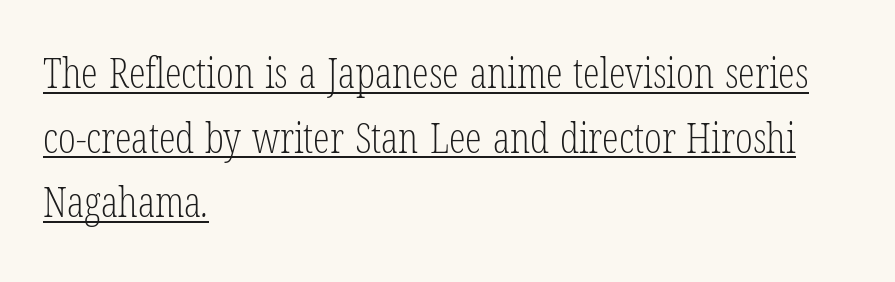
The image shows 42 px light, condensed serif type; set left-aligned, normal line spacing (1.54x), normal letter spacing, underlined; low stroke contrast and a medium x-height.
